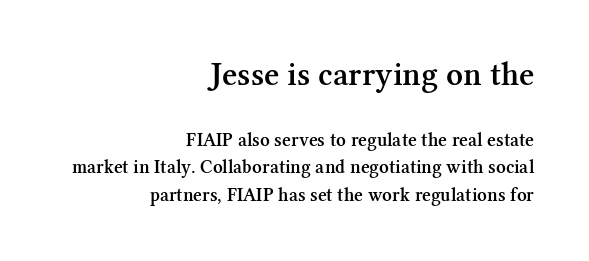
Does the lettering tilt? It doesn't — this is upright. The typesetter chose a ragged-left arrangement here. Baseline-to-baseline distance is the conventional proportion of letter height. The words here are not underlined. The font is running at a semibold setting, under full bold. How are the letters spaced? Ordinarily, with no added tracking.
